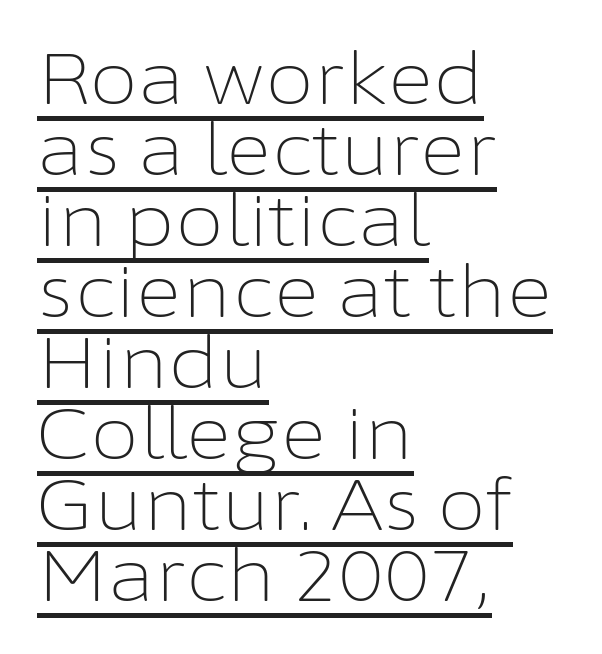
Q: Is the text bold? A: No.
Q: Is the text italic (slanted)? A: No, it is upright.
Q: Is the typeface a serif or a sans-serif typeface? A: Sans-serif.
Q: Is the text underlined? A: Yes.
Q: How is the paragraph aligned? A: Left-aligned.
Q: Is the spacing between letters normal or unusually wide? A: Normal.
Q: Is the spacing between lines tight, normal or loose? A: Tight.
Q: Width (condensed, normal, or wide)? A: Normal.
Q: Stroke contrast? A: Low.
Q: x-height? A: Medium.
Q: Monospaced? A: No.
